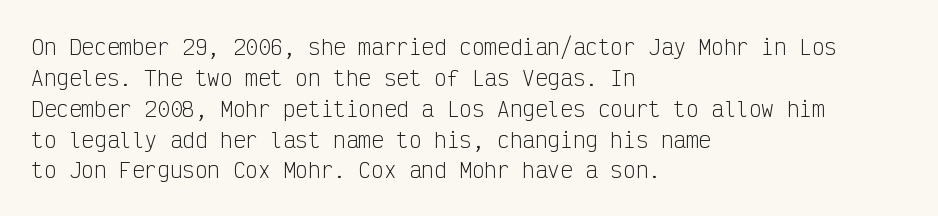
Q: Is the text bold? A: No.
Q: Is the text italic (slanted)? A: No, it is upright.
Q: Is the text underlined? A: No.
Q: How is the paragraph aligned? A: Left-aligned.
Q: Is the spacing between letters normal or unusually wide? A: Normal.
Q: Is the spacing between lines tight, normal or loose? A: Normal.
